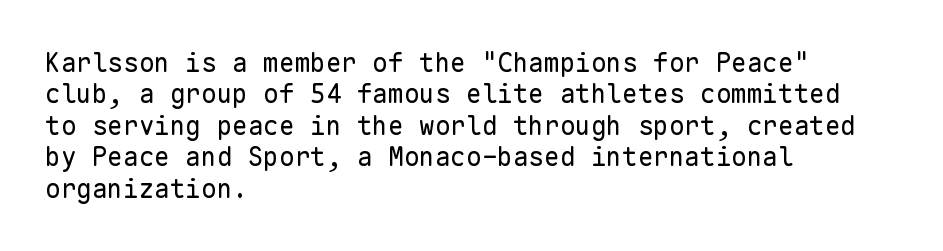
Q: Is the text bold? A: No.
Q: Is the text italic (slanted)? A: No, it is upright.
Q: Is the text underlined? A: No.
Q: How is the paragraph aligned? A: Left-aligned.
Q: Is the spacing between letters normal or unusually wide? A: Normal.
